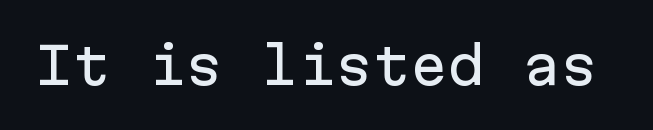
Q: Is the text italic (slanted)? A: No, it is upright.
Q: Is the typeface a serif or a sans-serif typeface? A: Sans-serif.
Q: Is the text underlined? A: No.
Q: Is the spacing between letters normal or unusually wide? A: Normal.
Q: Width (condensed, normal, or wide)? A: Normal.
Q: Stroke contrast? A: Low.
Q: x-height? A: Medium.
Q: Monospaced? A: Yes.
